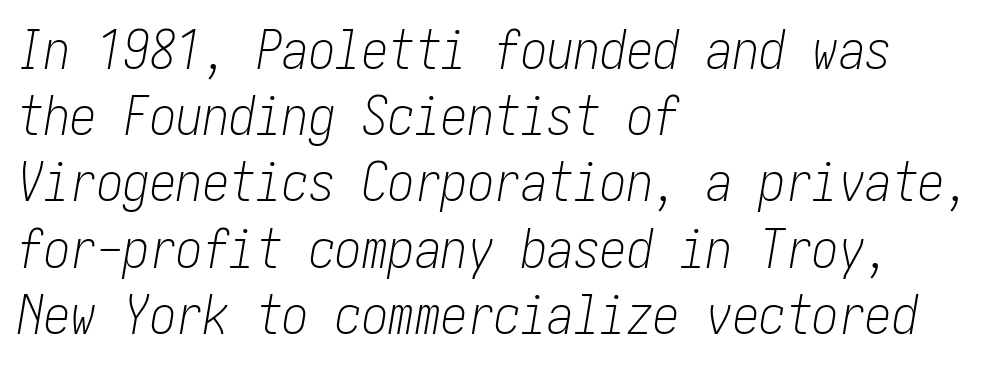
The image shows 53 px light, condensed type, italic (leaning right); set left-aligned, normal line spacing (1.25x), normal letter spacing, not underlined; low stroke contrast and a medium x-height.
